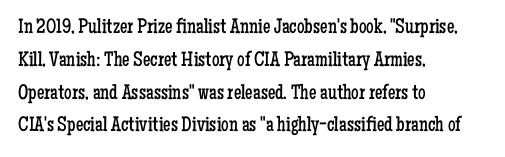
The image shows 21 px text type, upright; set left-aligned, normal line spacing (1.56x), normal letter spacing, not underlined.
